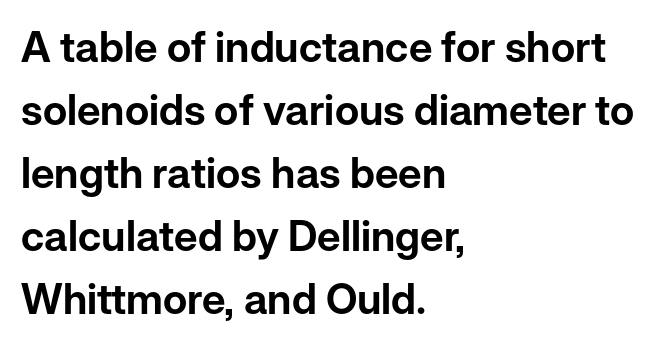
Q: Is the text italic (slanted)? A: No, it is upright.
Q: Is the typeface a serif or a sans-serif typeface? A: Sans-serif.
Q: Is the text underlined? A: No.
Q: How is the paragraph aligned? A: Left-aligned.
Q: Is the spacing between letters normal or unusually wide? A: Normal.
Q: Is the spacing between lines tight, normal or loose? A: Normal.
Q: Width (condensed, normal, or wide)? A: Normal.
Q: Stroke contrast? A: Low.
Q: x-height? A: Medium.
Q: Monospaced? A: No.
